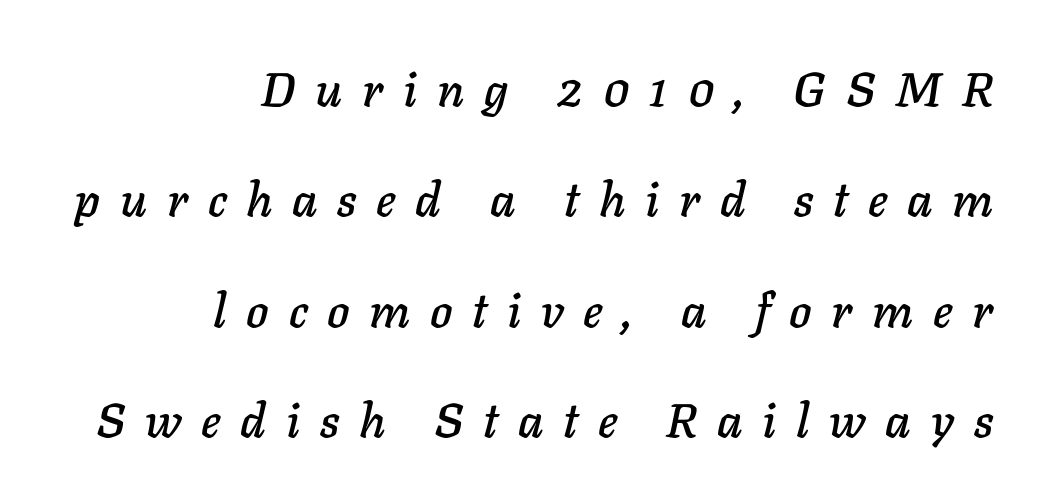
The image shows 48 px text type, italic (leaning right); set right-aligned, loose line spacing (2.3x), unusually wide letter spacing (+0.41 em), not underlined; low stroke contrast and a medium x-height.
